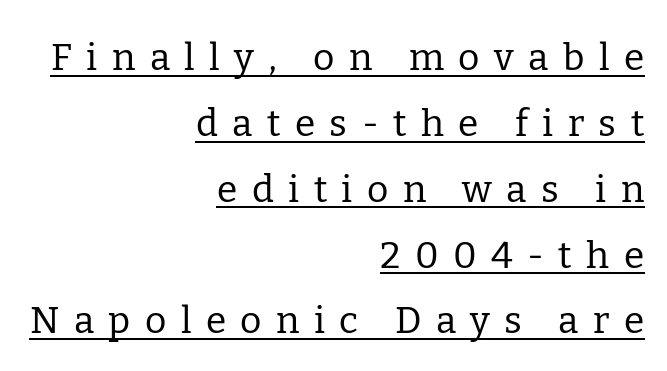
The image shows 37 px regular-weight serif type, upright; set right-aligned, line spacing 1.78x, unusually wide letter spacing (+0.39 em), underlined; low stroke contrast and a medium x-height.
